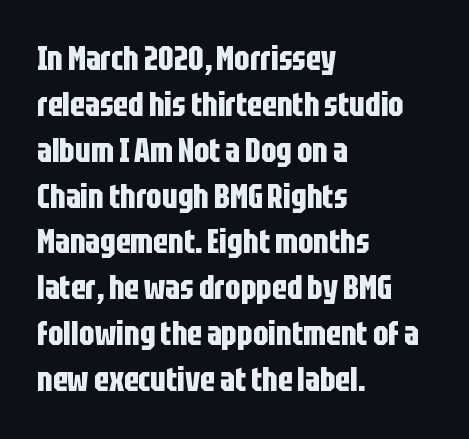
A normal amount of white space separates one row of letters from the next. The face used here is rendered with its standard letterfit. These lines carry a lot of weight — the face is fully bold. The strip under each line holds only bare page. To sum up the face: it is a sans, with no serifs. Typeset ragged right — the left edge is the straight one.
